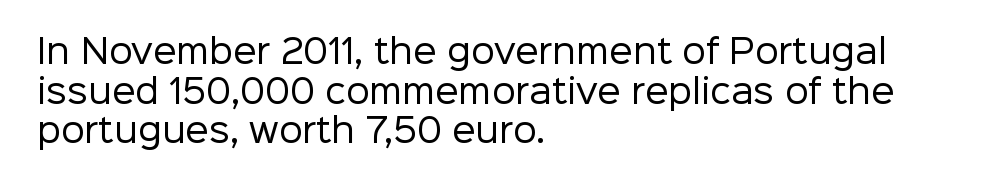
Spacing verdict: proportional, widths tailored to each character. Posture: vertical. Where is the straight margin? On the left. These glyphs show unthickened strokes, regular width or finer. Note: no serifs on the glyphs. Letters rest on an invisible, unmarked baseline.
